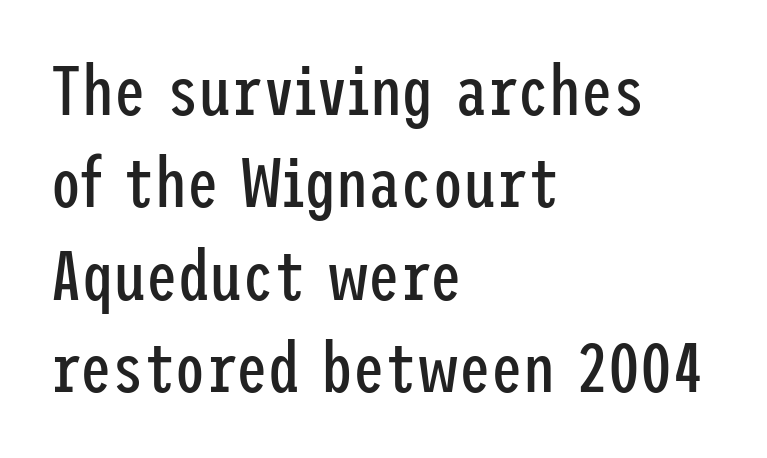
The passage shown is not bold in any degree. Only glyphs here, with clear space below each row. Reading down the block, your eye returns to a fixed left position each line. This sample uses plain, unmodified letter spacing. Observe the absence of serifs on each vertical stroke in this sample. Whoever set this chose a conventional vertical rhythm.
